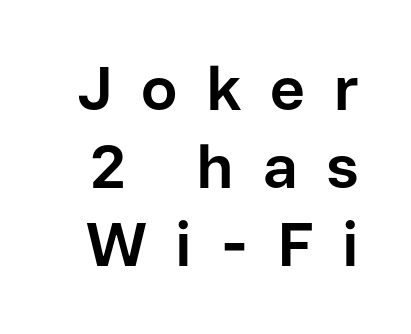
{"serif": "no", "italic": "no", "bold": "yes", "weight": "bold", "width": "normal", "stroke_contrast": "low", "x_height": "medium", "monospaced": "no", "underline": "no", "line_spacing": "normal", "line_spacing_ratio": 1.28, "letter_spacing": "wide", "letter_spacing_em": 0.47, "glyph_px": 61}
